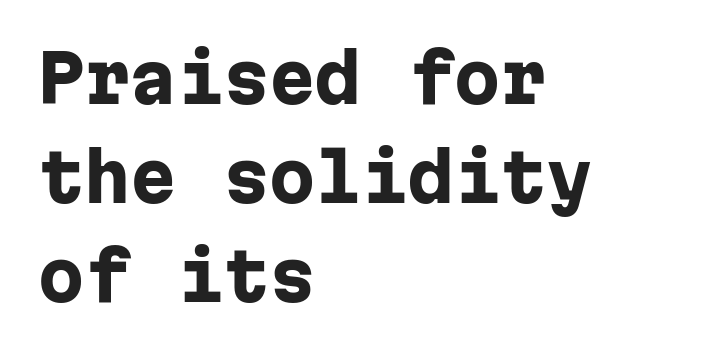
{"serif": "no", "italic": "no", "bold": "yes", "weight": "heavy", "width": "normal", "stroke_contrast": "low", "x_height": "medium", "monospaced": "yes", "underline": "no", "align": "left", "line_spacing": "normal", "line_spacing_ratio": 1.5, "letter_spacing": "normal", "letter_spacing_em": 0.0, "glyph_px": 66}
